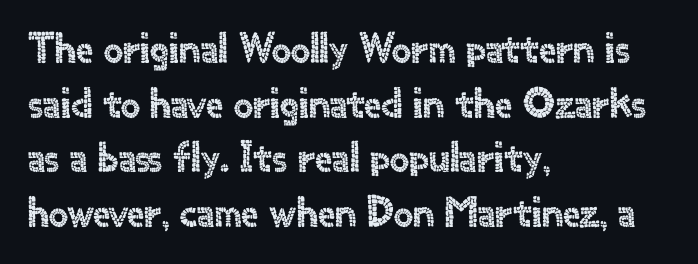
Is there much room between lines? A standard amount, neither cramped nor airy. Reading down the block, your eye returns to a fixed left position each line. Is this a sans? Yes — the strokes have no serifs. Check the space under the baseline: it is left empty.
